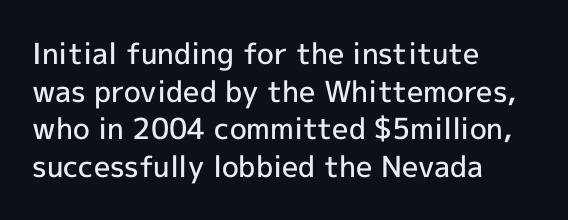
Descenders hang freely into open space. You could not count columns in this text — the font is proportionally spaced. The gaps between neighbouring characters are ordinary and unremarkable. What kind of face is this? One without serifs — a sans.
